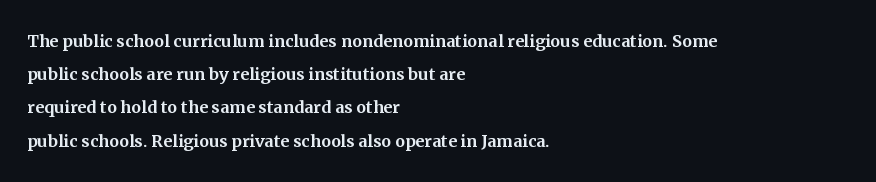
The image shows 22 px text type, upright; set left-aligned, normal line spacing (1.51x), normal letter spacing, not underlined.
